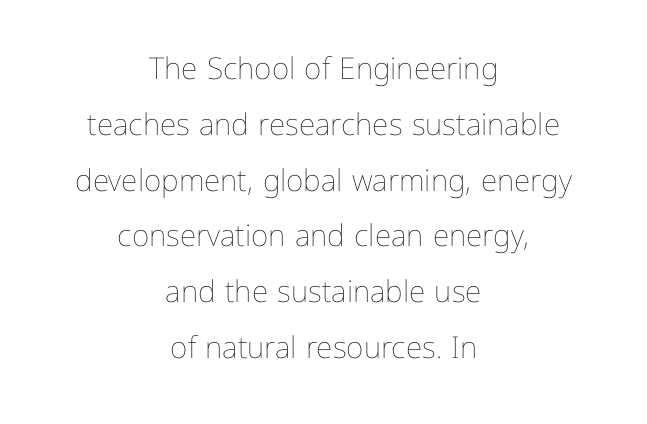
Q: Is the text bold? A: No.
Q: Is the text italic (slanted)? A: No, it is upright.
Q: Is the text underlined? A: No.
Q: How is the paragraph aligned? A: Centered.
Q: Is the spacing between letters normal or unusually wide? A: Normal.
Q: Width (condensed, normal, or wide)? A: Normal.
Q: Stroke contrast? A: Low.
Q: x-height? A: Medium.
Q: Monospaced? A: No.
